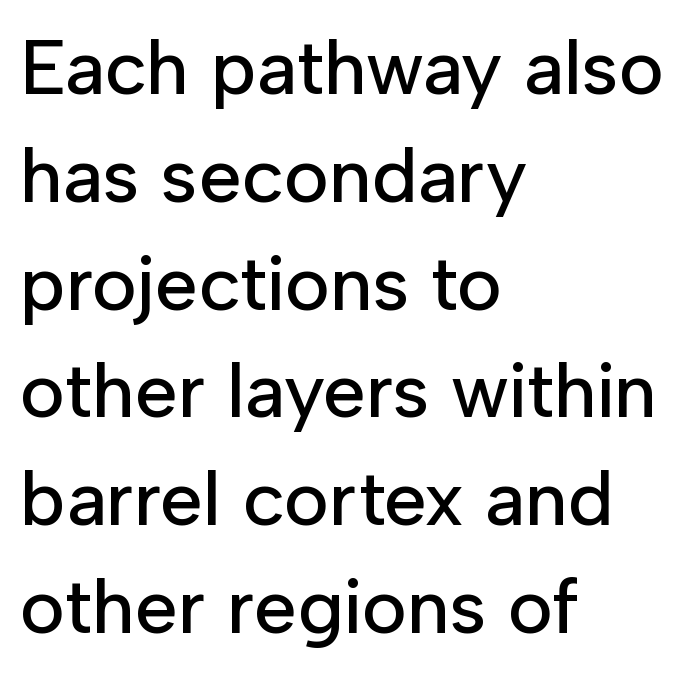
{"serif": "no", "italic": "no", "width": "normal", "stroke_contrast": "low", "x_height": "medium", "monospaced": "no", "underline": "no", "align": "left", "line_spacing": "normal", "line_spacing_ratio": 1.4, "letter_spacing": "normal", "letter_spacing_em": 0.0, "glyph_px": 77}
